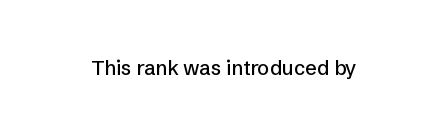
These lines keep a tight, regular rhythm from letter to letter. Unmarked baselines from the first word to the last. Italic: no, the glyphs are upright roman.
